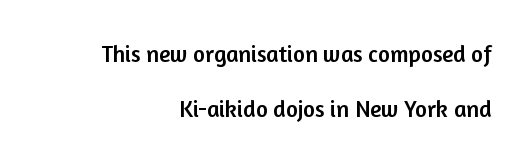
The image shows 23 px text type, upright; set right-aligned, loose line spacing (2.41x), normal letter spacing, not underlined.
